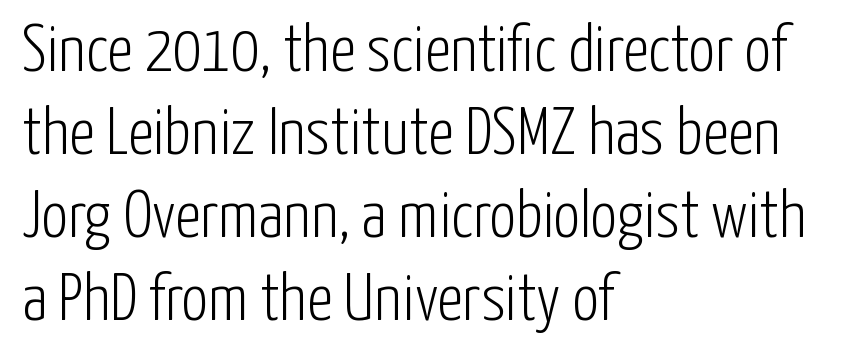
The image shows 66 px light, condensed sans-serif type, upright; set left-aligned, normal line spacing (1.26x), normal letter spacing, not underlined; low stroke contrast and a medium x-height.
